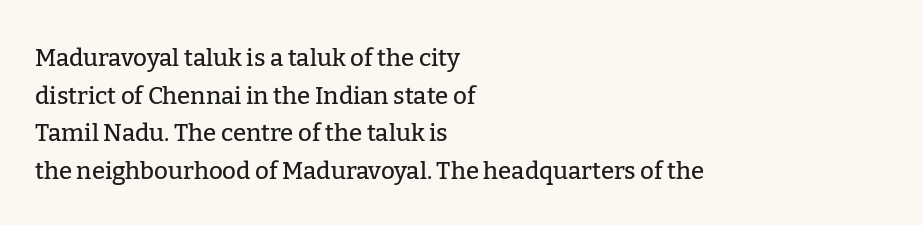
Q: Is the text italic (slanted)? A: No, it is upright.
Q: Is the text underlined? A: No.
Q: How is the paragraph aligned? A: Left-aligned.
Q: Is the spacing between letters normal or unusually wide? A: Normal.
Q: Is the spacing between lines tight, normal or loose? A: Normal.
